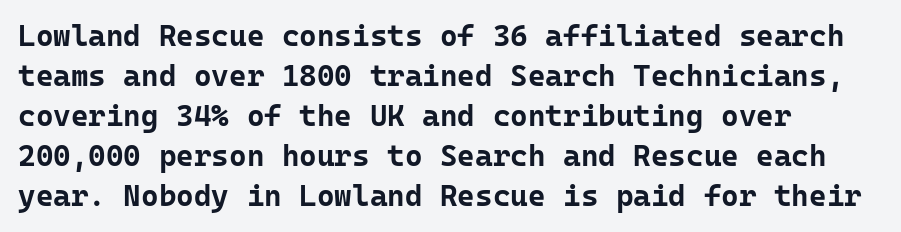
The image shows 30 px bold sans-serif type, upright, monospaced; set left-aligned, normal line spacing (1.33x), normal letter spacing, not underlined; low stroke contrast and a medium x-height.
